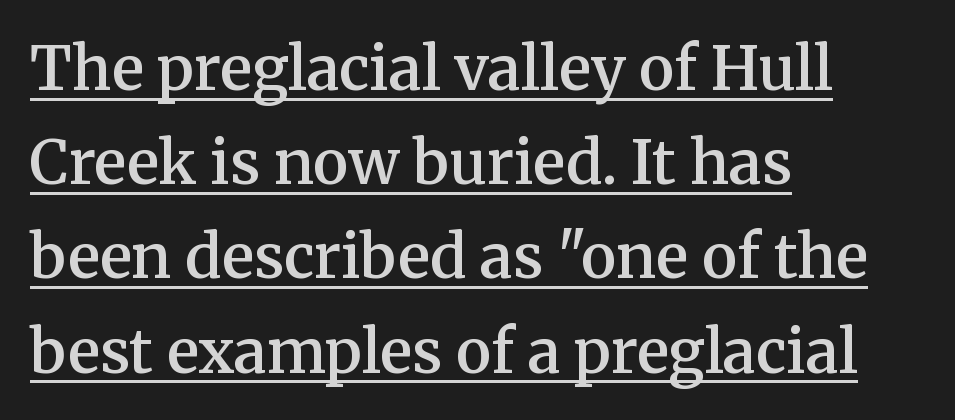
{"serif": "yes", "italic": "no", "bold": "semi", "weight": "semibold", "width": "normal", "stroke_contrast": "medium", "x_height": "medium", "monospaced": "no", "underline": "yes", "align": "left", "line_spacing": "normal", "line_spacing_ratio": 1.57, "letter_spacing": "normal", "letter_spacing_em": 0.0, "glyph_px": 60}
